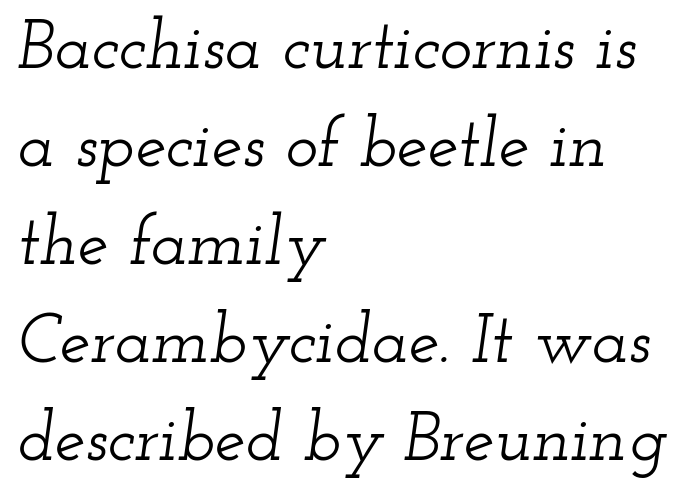
This sample has the flowing, uneven cadence of proportional lettering. Students, observe: this is what conventionally led text looks like. The space beneath each line is pristine and unruled. The letters carry serifs — small finishing strokes at the ends of their stems. This sample uses an oblique cut, with every glyph tilted off the vertical.
